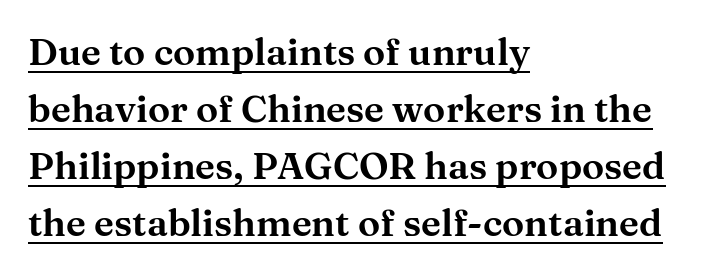
The rendering shows small feet on the letterforms — a serif design. You could not count columns in this text — the font is proportionally spaced. Each line starts at the same left margin while the right side varies. Looks like someone drew a line under every word here.
